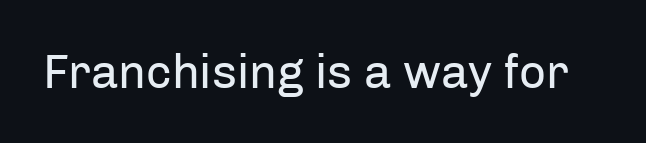
{"serif": "no", "italic": "no", "bold": "no", "weight": "regular", "width": "normal", "stroke_contrast": "low", "x_height": "medium", "monospaced": "no", "underline": "no", "letter_spacing": "normal", "letter_spacing_em": 0.0, "glyph_px": 47}
